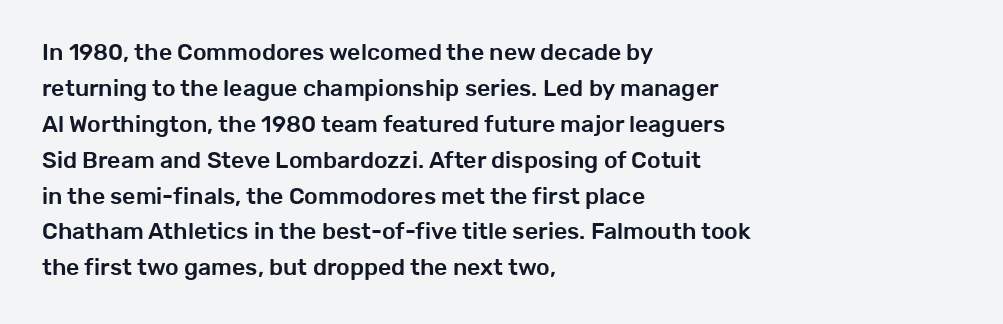
Q: Is the text italic (slanted)? A: No, it is upright.
Q: Is the text underlined? A: No.
Q: How is the paragraph aligned? A: Left-aligned.
Q: Is the spacing between letters normal or unusually wide? A: Normal.
Q: Is the spacing between lines tight, normal or loose? A: Normal.
